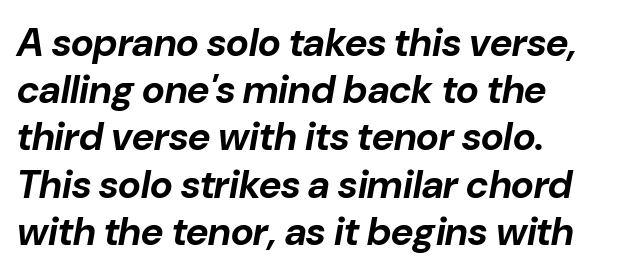
{"italic": "yes", "lean": "right", "slant_degrees": 10, "bold": "yes", "weight": "bold", "width": "normal", "stroke_contrast": "low", "x_height": "medium", "monospaced": "no", "underline": "no", "align": "left", "line_spacing_ratio": 1.21, "letter_spacing": "normal", "letter_spacing_em": 0.0, "glyph_px": 39}
